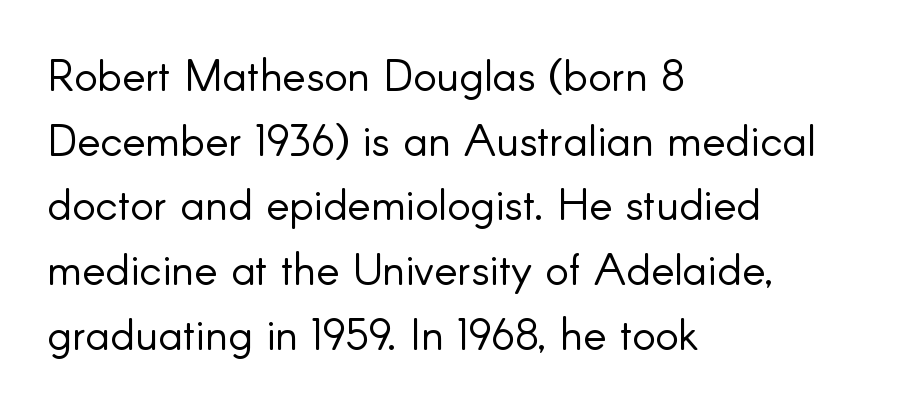
The lettering stays uniformly vertical, giving the passage a roman look. Visually the block forms a straight wall on the left and a jagged coastline on the right. Students, note that the glyphs here touch the page at normal intervals. The vertical gap from one line to the next is medium. Character widths vary here, with narrow letters taking less room than wide ones.
